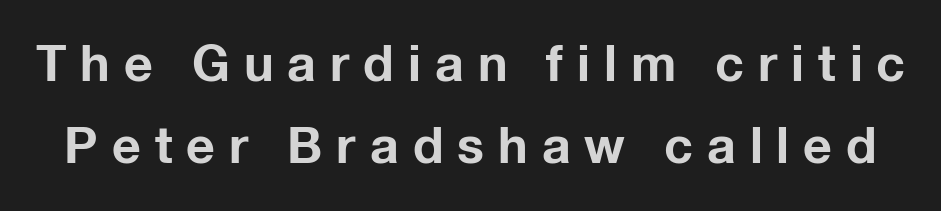
The image shows 50 px bold sans-serif type, upright; set normal line spacing (1.65x), unusually wide letter spacing (+0.28 em), not underlined; low stroke contrast and a medium x-height.
